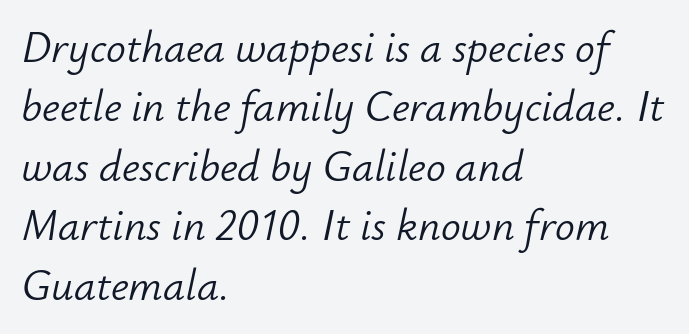
{"italic": "yes", "lean": "right", "slant_degrees": 12, "bold": "no", "weight": "light", "width": "normal", "stroke_contrast": "low", "x_height": "small", "monospaced": "no", "underline": "no", "align": "left", "line_spacing": "normal", "line_spacing_ratio": 1.35, "letter_spacing": "normal", "letter_spacing_em": 0.0, "glyph_px": 44}
